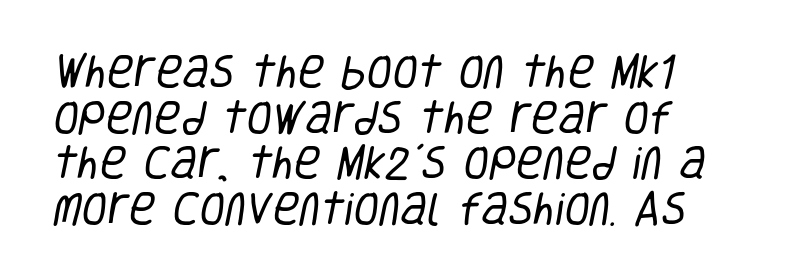
Q: Is the text bold? A: No.
Q: Is the typeface a serif or a sans-serif typeface? A: Sans-serif.
Q: Is the text underlined? A: No.
Q: How is the paragraph aligned? A: Left-aligned.
Q: Is the spacing between letters normal or unusually wide? A: Normal.
Q: Width (condensed, normal, or wide)? A: Condensed.
Q: Stroke contrast? A: Low.
Q: x-height? A: Large.
Q: Monospaced? A: No.
